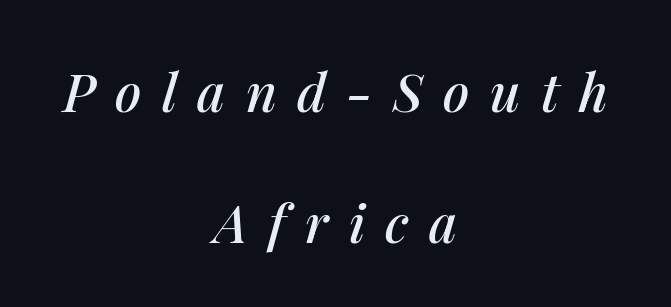
{"italic": "yes", "lean": "right", "slant_degrees": 14, "width": "normal", "stroke_contrast": "medium", "x_height": "medium", "monospaced": "no", "underline": "no", "align": "center", "line_spacing": "loose", "line_spacing_ratio": 2.48, "letter_spacing": "wide", "letter_spacing_em": 0.38, "glyph_px": 53}
